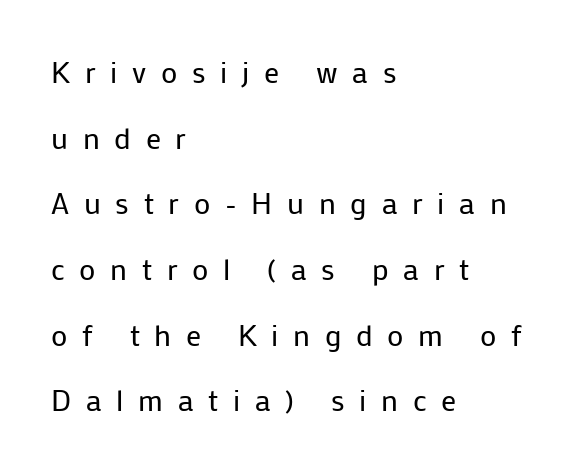
Is the block centered? No — it sits flush against the left margin. Each stroke keeps to a modest, everyday thickness or less. Ascenders rise straight up at ninety degrees. Short note: letters widely spaced.
